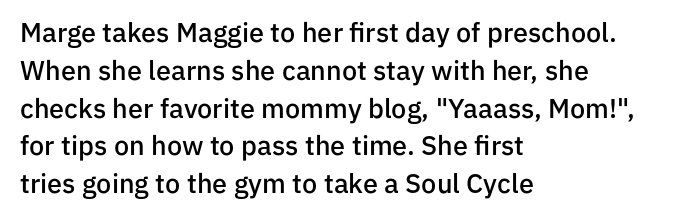
Q: Is the text bold? A: Semi-bold.
Q: Is the text italic (slanted)? A: No, it is upright.
Q: Is the text underlined? A: No.
Q: How is the paragraph aligned? A: Left-aligned.
Q: Is the spacing between letters normal or unusually wide? A: Normal.
Q: Is the spacing between lines tight, normal or loose? A: Normal.
